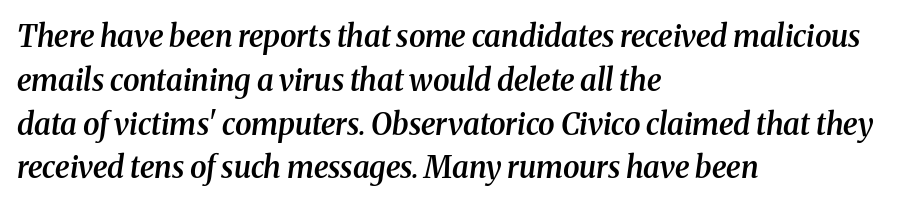
This block has exactly the height ordinary leading produces. Lines of text with bare space underneath. Heft: intermediate — a semibold. Italic: yes, the glyphs are oblique. Reading down the block, your eye returns to a fixed left position each line.
